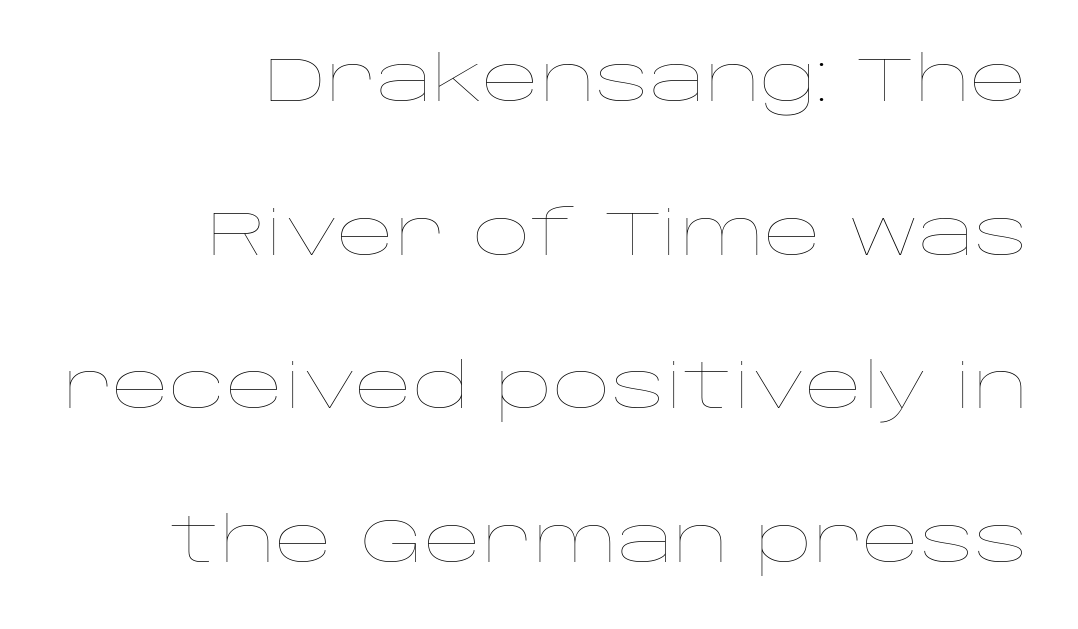
The image shows 63 px thin, wide type, upright; set right-aligned, loose line spacing (2.44x), normal letter spacing, not underlined; low stroke contrast and a large x-height.
